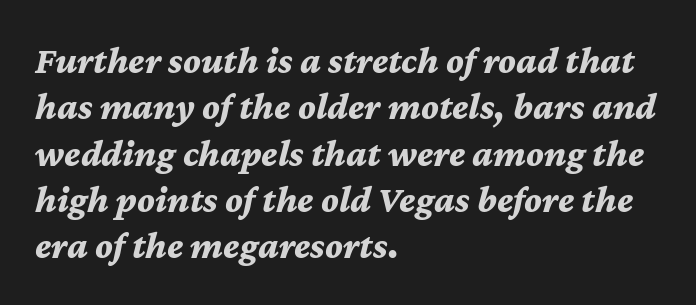
Designer's note — italics engaged. Pretty heavy lettering here — definitely bold. The strip under each line holds only bare page. Character widths vary here, with narrow letters taking less room than wide ones.
